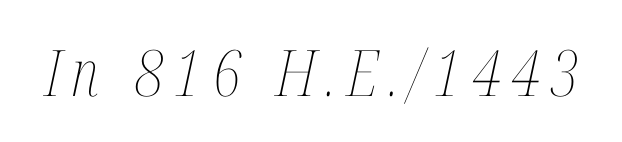
Q: Is the text bold? A: No.
Q: Is the text italic (slanted)? A: Yes, it leans right by about 12 degrees.
Q: Is the text underlined? A: No.
Q: Width (condensed, normal, or wide)? A: Condensed.
Q: Stroke contrast? A: Medium.
Q: x-height? A: Medium.
Q: Monospaced? A: No.
